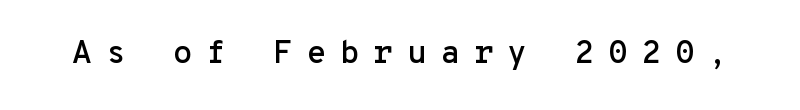
The passage shown is not underscored anywhere. Students, note that the glyphs here are deliberately spaced far apart. The rendering shows plain stroke endings on the letterforms — a sans-serif design. The letters march in equal steps, a hallmark of fixed-pitch type. Is there any slant? The stems are plumb.
